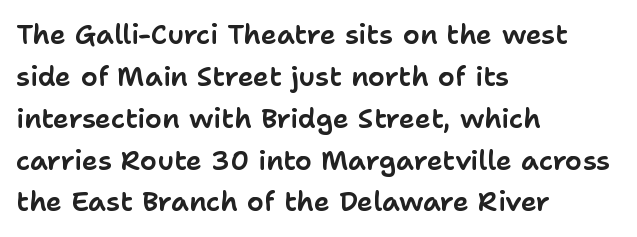
The image shows 27 px text type, upright; set left-aligned, normal line spacing (1.55x), normal letter spacing, not underlined.
